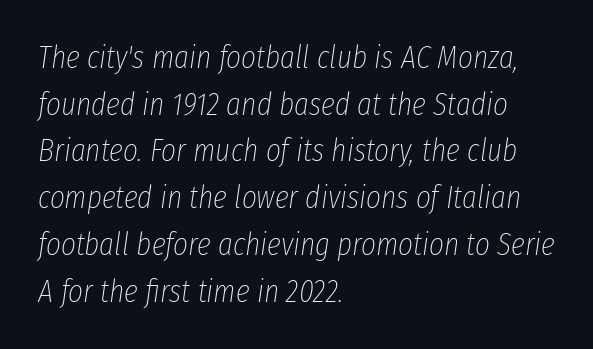
This rendering features lettering with no underline. Character widths vary here, with narrow letters taking less room than wide ones. Honestly, the letter spacing is just normal — you wouldn't notice it. The paragraph shown leans on its left margin. Is the stroke heavy? The answer is a plain regular-or-lighter.
